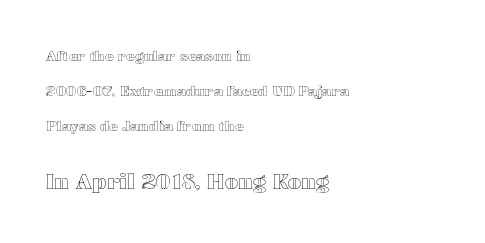
The image shows 21 px text type, upright; set left-aligned, loose line spacing (2.49x), normal letter spacing, not underlined; the second (bottom) block is 1.5x larger.
